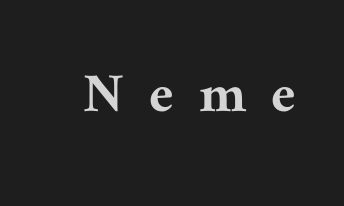
The image shows 61 px serif type, upright; set unusually wide letter spacing (+0.43 em), not underlined; medium stroke contrast and a medium x-height.
